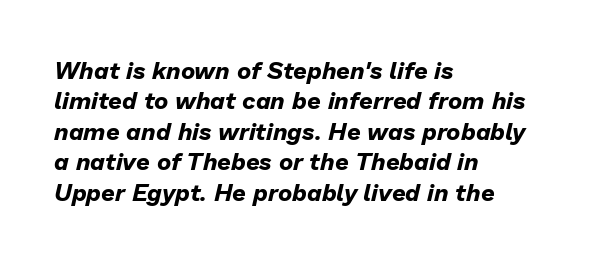
Q: Is the text bold? A: Yes.
Q: Is the text italic (slanted)? A: Yes, it leans right by about 13 degrees.
Q: Is the text underlined? A: No.
Q: How is the paragraph aligned? A: Left-aligned.
Q: Is the spacing between letters normal or unusually wide? A: Normal.
Q: Is the spacing between lines tight, normal or loose? A: Normal.
